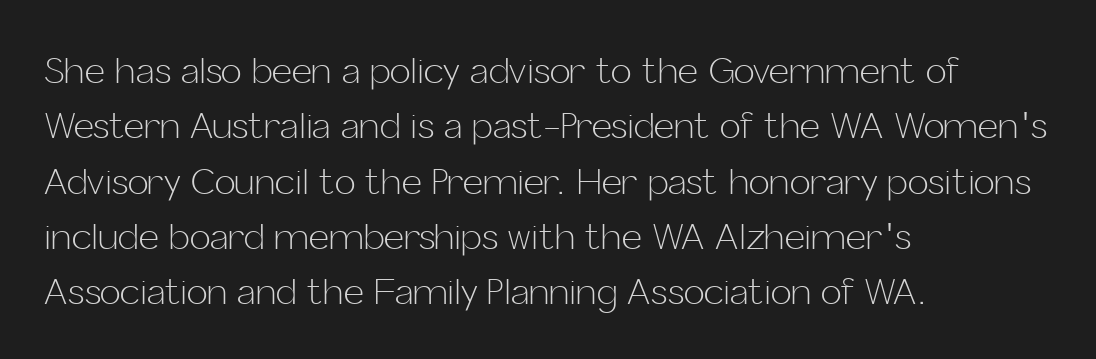
The image shows 35 px light sans-serif type, upright; set left-aligned, normal line spacing (1.58x), normal letter spacing, not underlined; low stroke contrast and a medium x-height.
